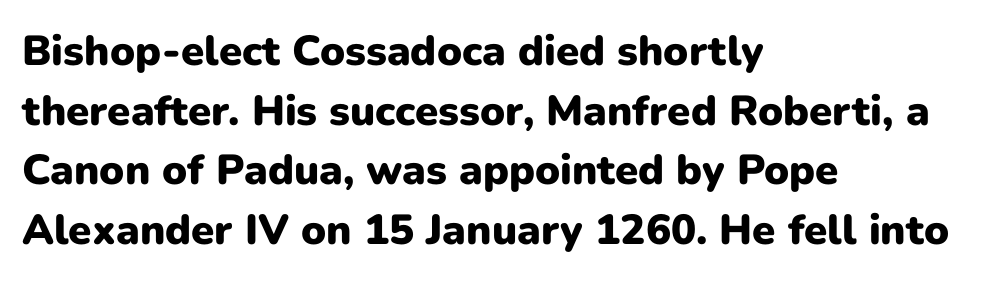
{"serif": "no", "italic": "no", "bold": "yes", "weight": "heavy", "width": "normal", "stroke_contrast": "low", "x_height": "medium", "monospaced": "no", "underline": "no", "align": "left", "line_spacing": "normal", "line_spacing_ratio": 1.42, "letter_spacing": "normal", "letter_spacing_em": 0.0, "glyph_px": 42}
